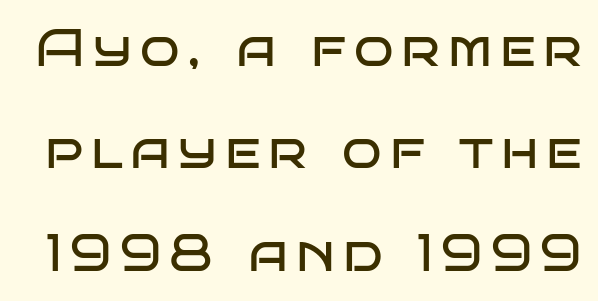
{"serif": "no", "italic": "no", "bold": "no", "weight": "regular", "width": "wide", "stroke_contrast": "low", "x_height": "large", "monospaced": "no", "underline": "no", "line_spacing": "loose", "line_spacing_ratio": 1.97, "glyph_px": 52}
